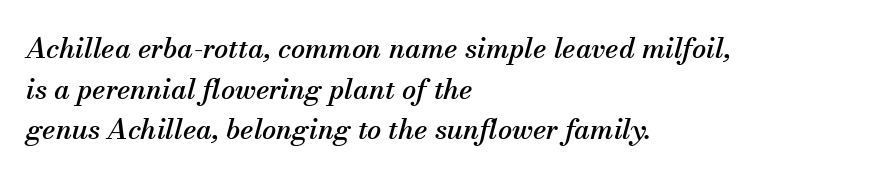
Each new line begins a customary step beneath the previous one. There's an unmistakable incline to the writing here. The gaps between neighbouring characters are ordinary and unremarkable. Each letter's strokes conclude with small projecting serifs.
